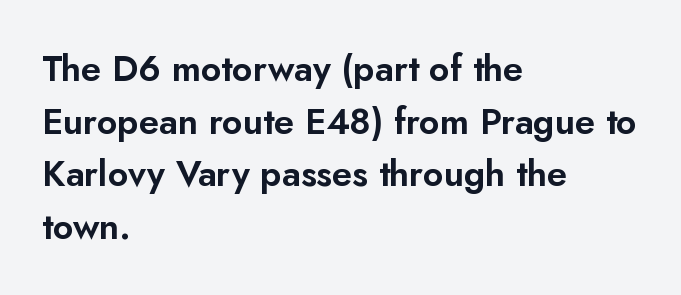
{"serif": "no", "italic": "no", "width": "normal", "stroke_contrast": "low", "x_height": "small", "monospaced": "no", "underline": "no", "align": "left", "line_spacing": "normal", "line_spacing_ratio": 1.46, "letter_spacing": "normal", "letter_spacing_em": 0.0, "glyph_px": 36}
